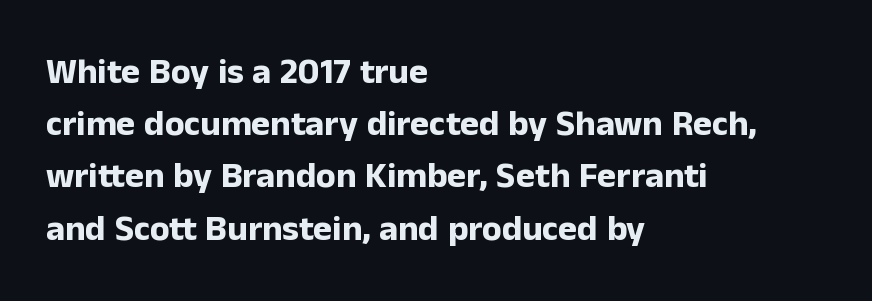
Does the weight exceed regular? Yes, all the way to bold. You could not count columns in this text — the font is proportionally spaced. A roman cut, with each character standing at attention. In terms of letterform style, serifs are entirely absent. A classic flush-left, rag-right setting is used for this passage. Underlining? Definitely not there.
